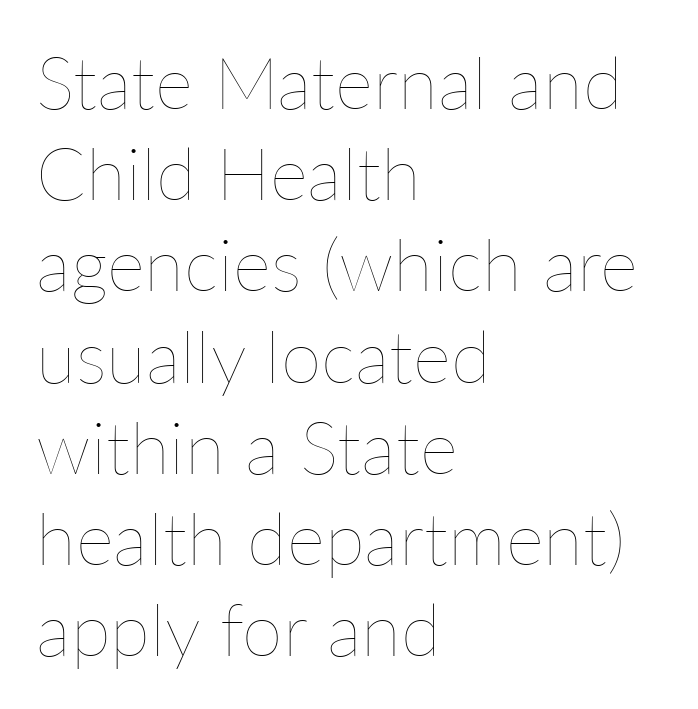
The image shows 73 px thin type, upright; set left-aligned, normal line spacing (1.25x), normal letter spacing, not underlined; low stroke contrast and a medium x-height.
